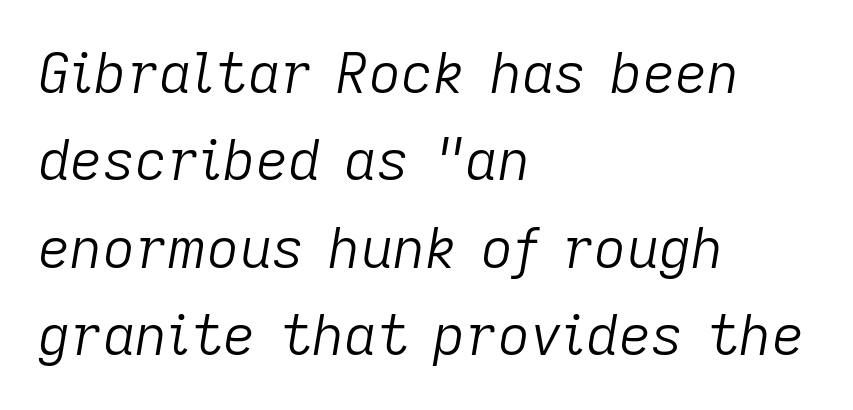
Q: Is the text bold? A: No.
Q: Is the text italic (slanted)? A: Yes, it leans right by about 9 degrees.
Q: Is the text underlined? A: No.
Q: How is the paragraph aligned? A: Left-aligned.
Q: Is the spacing between letters normal or unusually wide? A: Normal.
Q: Is the spacing between lines tight, normal or loose? A: Normal.
Q: Width (condensed, normal, or wide)? A: Normal.
Q: Stroke contrast? A: Low.
Q: x-height? A: Medium.
Q: Monospaced? A: No.
